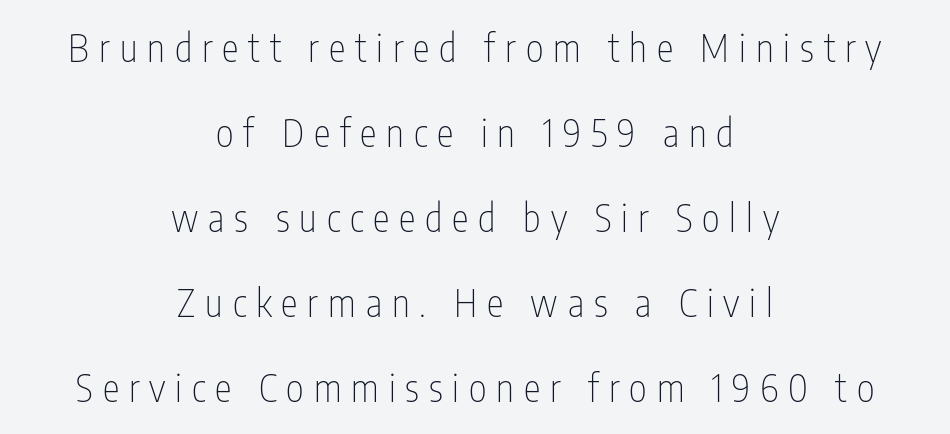
Q: Is the text bold? A: No.
Q: Is the text italic (slanted)? A: No, it is upright.
Q: Is the typeface a serif or a sans-serif typeface? A: Sans-serif.
Q: Is the text underlined? A: No.
Q: How is the paragraph aligned? A: Centered.
Q: Is the spacing between letters normal or unusually wide? A: Unusually wide.
Q: Is the spacing between lines tight, normal or loose? A: Loose.
Q: Width (condensed, normal, or wide)? A: Condensed.
Q: Stroke contrast? A: Low.
Q: x-height? A: Medium.
Q: Monospaced? A: No.
